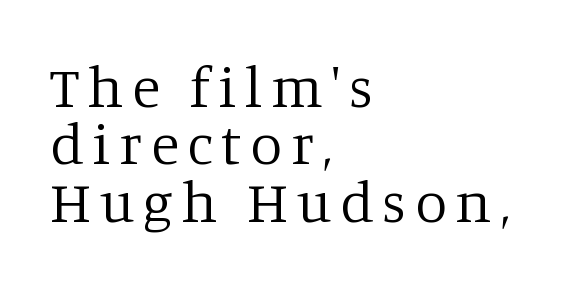
Spacing verdict: proportional, widths tailored to each character. Observe the serifs anchoring each vertical stroke in this sample. Every row of glyphs begins at an identical x-position on the left. This is the regular roman posture of the typeface. Nobody drew a line under any word here. Weight: regular or lighter.
